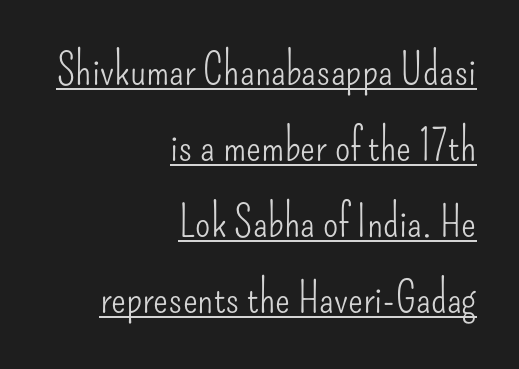
Q: Is the text bold? A: No.
Q: Is the text italic (slanted)? A: No, it is upright.
Q: Is the typeface a serif or a sans-serif typeface? A: Sans-serif.
Q: Is the text underlined? A: Yes.
Q: How is the paragraph aligned? A: Right-aligned.
Q: Is the spacing between letters normal or unusually wide? A: Normal.
Q: Width (condensed, normal, or wide)? A: Condensed.
Q: Stroke contrast? A: Low.
Q: x-height? A: Small.
Q: Monospaced? A: No.
